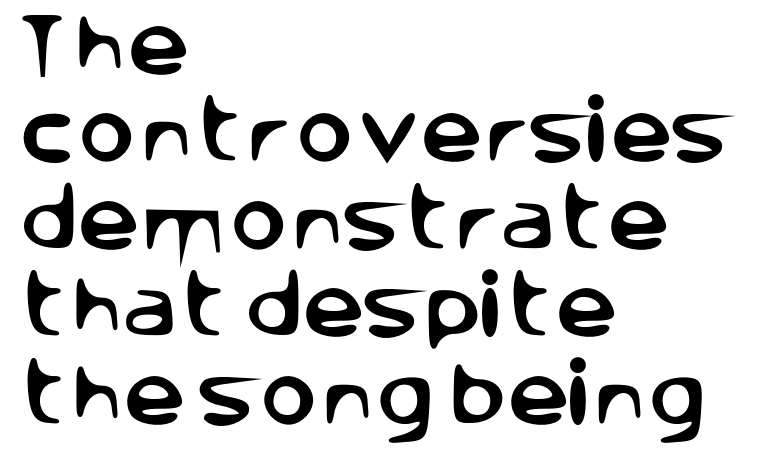
The image shows 70 px sans-serif type, upright; set left-aligned, normal line spacing (1.25x), normal letter spacing, not underlined; low stroke contrast and a large x-height.
